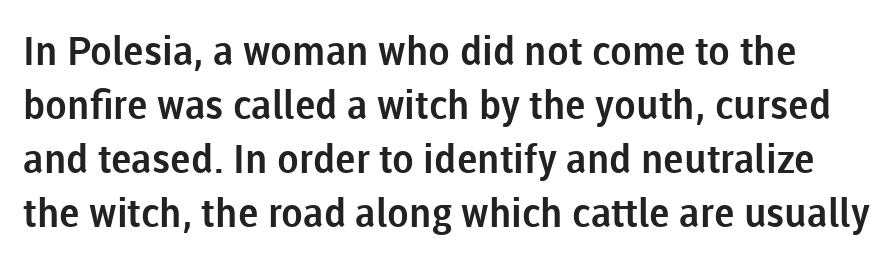
The image shows 40 px sans-serif type, upright; set normal line spacing (1.35x), normal letter spacing, not underlined; low stroke contrast and a medium x-height.
